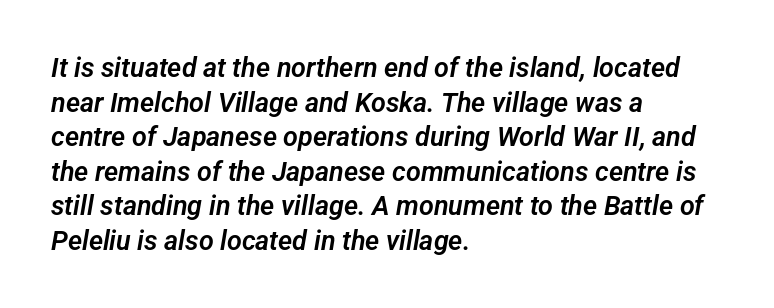
Check the space under the baseline: it is left empty. The rows are spaced the way most documents space them. Letter spacing: default. In CSS terms this would be text-align: left.
